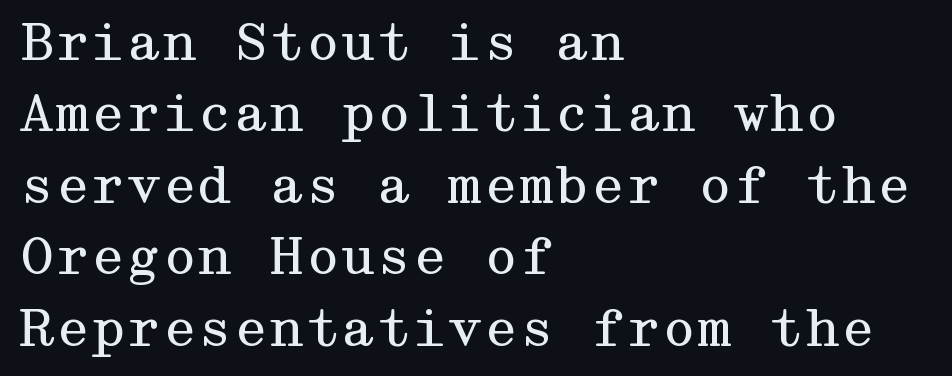
Q: Is the text bold? A: No.
Q: Is the text italic (slanted)? A: No, it is upright.
Q: Is the typeface a serif or a sans-serif typeface? A: Serif.
Q: Is the text underlined? A: No.
Q: How is the paragraph aligned? A: Left-aligned.
Q: Is the spacing between letters normal or unusually wide? A: Normal.
Q: Is the spacing between lines tight, normal or loose? A: Normal.
Q: Width (condensed, normal, or wide)? A: Wide.
Q: Stroke contrast? A: Medium.
Q: x-height? A: Medium.
